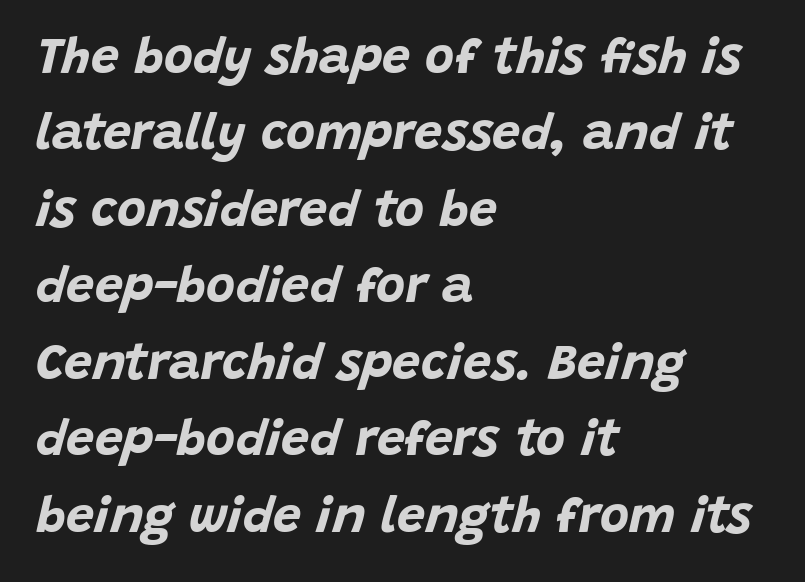
Tracking value appears to be zero — textbook default spacing. The paragraph has a hard left edge and a soft right edge. Italic: yes, the glyphs are oblique. Rows of type keep a routine distance in the vertical direction.
